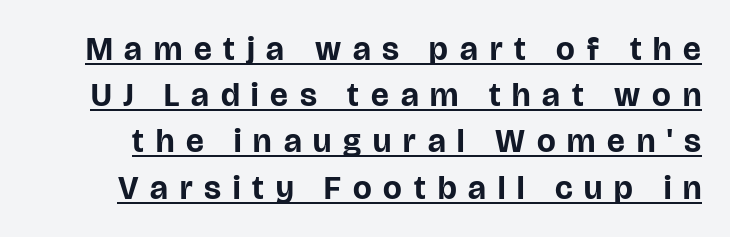
{"serif": "no", "italic": "no", "bold": "yes", "weight": "bold", "width": "normal", "stroke_contrast": "low", "x_height": "large", "monospaced": "no", "underline": "yes", "line_spacing": "normal", "line_spacing_ratio": 1.4, "letter_spacing": "wide", "letter_spacing_em": 0.36, "glyph_px": 33}
